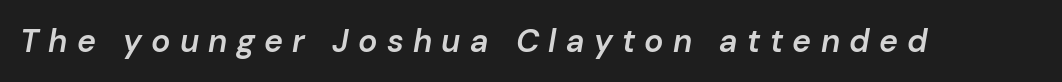
{"italic": "yes", "lean": "right", "slant_degrees": 10, "bold": "semi", "weight": "semibold", "width": "normal", "stroke_contrast": "low", "x_height": "medium", "monospaced": "no", "underline": "no", "letter_spacing": "wide", "letter_spacing_em": 0.29, "glyph_px": 32}
